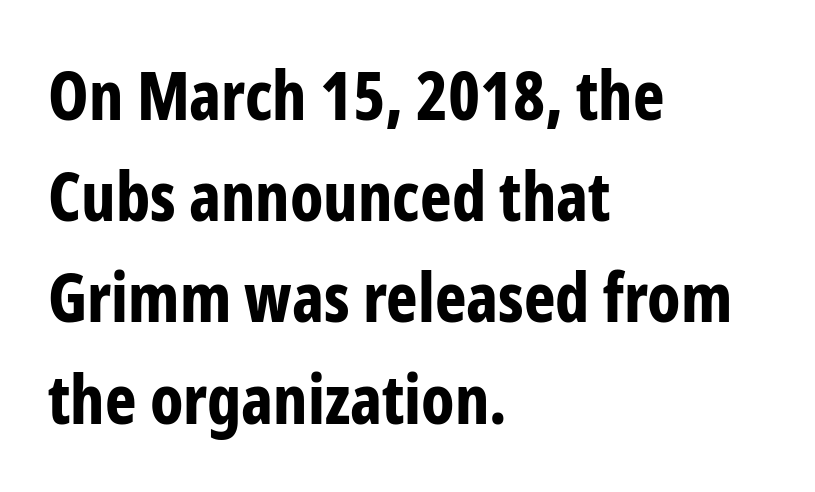
{"serif": "no", "italic": "no", "bold": "yes", "weight": "bold", "width": "condensed", "stroke_contrast": "low", "x_height": "medium", "monospaced": "no", "underline": "no", "align": "left", "line_spacing": "normal", "line_spacing_ratio": 1.51, "letter_spacing": "normal", "letter_spacing_em": 0.0, "glyph_px": 67}
